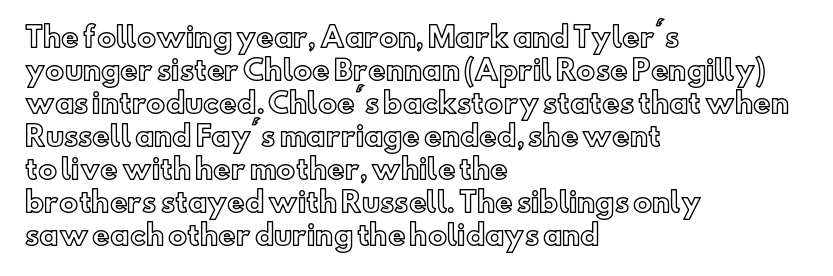
{"italic": "no", "underline": "no", "align": "left", "line_spacing_ratio": 1.22, "letter_spacing": "normal", "letter_spacing_em": 0.0, "glyph_px": 27}
